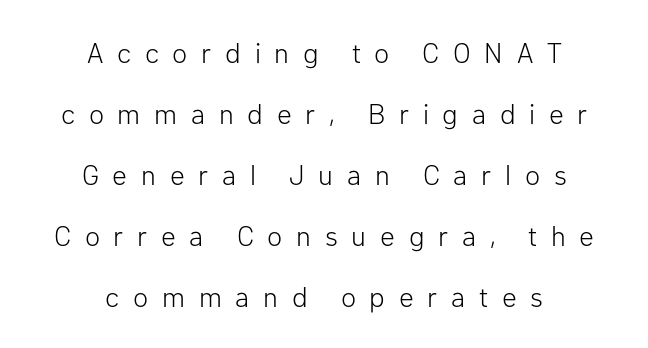
The line texture is sparse and dotted thanks to wide tracking. Character widths vary here, with narrow letters taking less room than wide ones. Where is the straight margin? There isn't one; the lines are centered. Style check: upright.
